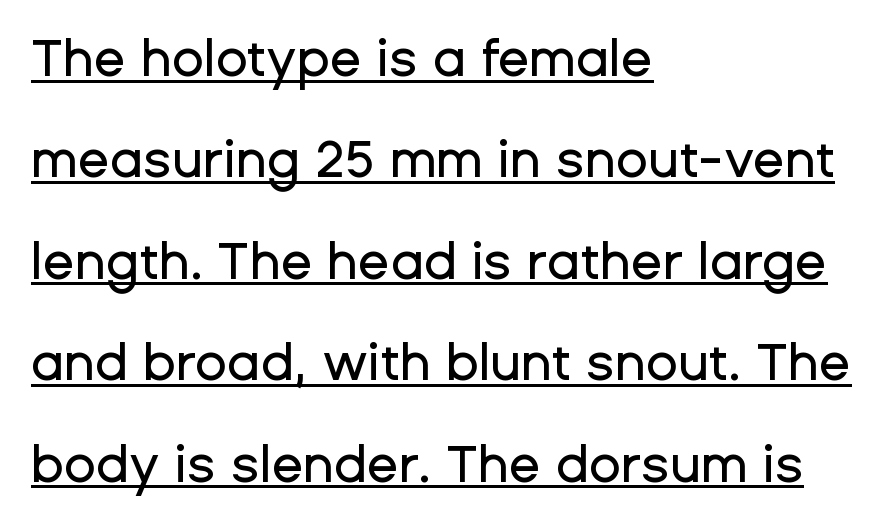
Q: Is the text italic (slanted)? A: No, it is upright.
Q: Is the typeface a serif or a sans-serif typeface? A: Sans-serif.
Q: Is the text underlined? A: Yes.
Q: How is the paragraph aligned? A: Left-aligned.
Q: Is the spacing between letters normal or unusually wide? A: Normal.
Q: Is the spacing between lines tight, normal or loose? A: Loose.
Q: Width (condensed, normal, or wide)? A: Normal.
Q: Stroke contrast? A: Low.
Q: x-height? A: Medium.
Q: Monospaced? A: No.
